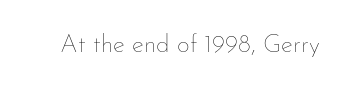
The rendering keeps characters at their native spacing. The font sits on the lighter half of the weight spectrum, regular included. Quick note: underline off. Is there any slant? The stems are plumb.
